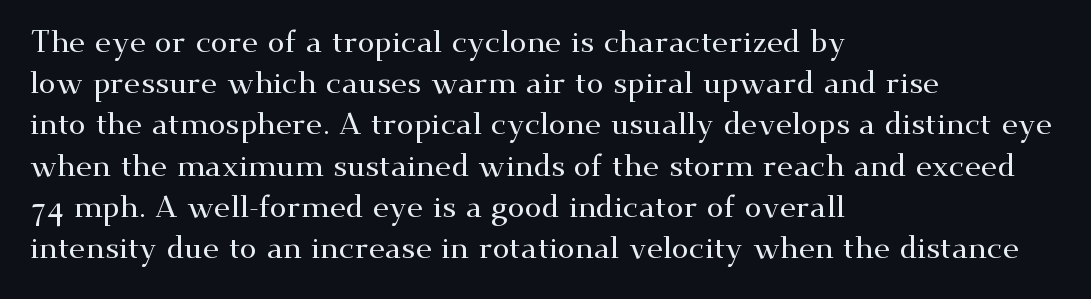
Quick note: interline space is typical. Does the type have serifs? Yes, each stem ends in a small foot. These lines are set flush left with a ragged right edge. Is this a fixed-width face? No — the glyphs have proportional, varying widths. Check under the words: just untouched page.
